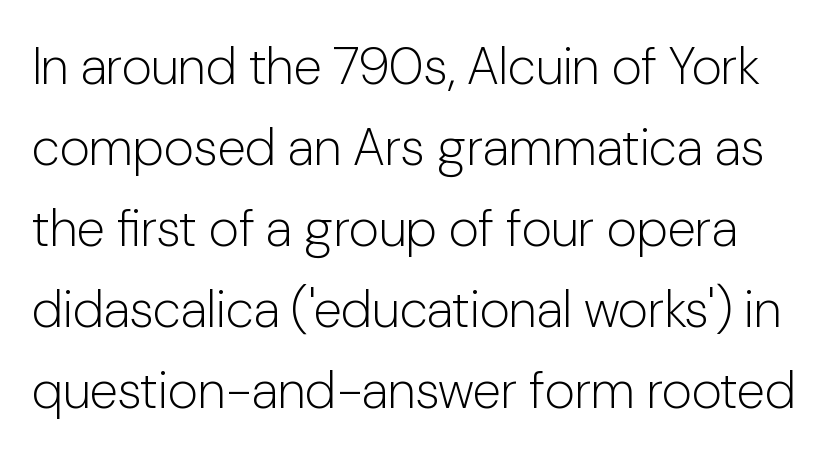
The image shows 52 px light sans-serif type, upright; set normal line spacing (1.56x), normal letter spacing, not underlined; low stroke contrast and a medium x-height.
